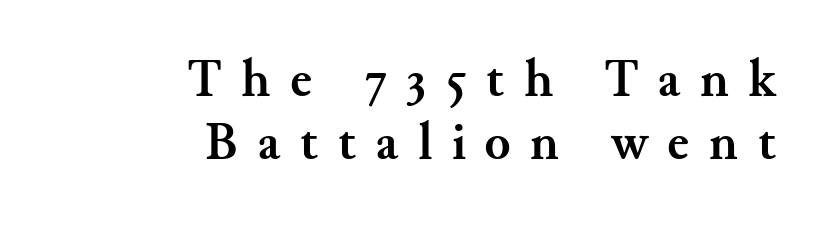
Q: Is the text bold? A: Yes.
Q: Is the text italic (slanted)? A: No, it is upright.
Q: Is the typeface a serif or a sans-serif typeface? A: Serif.
Q: Is the text underlined? A: No.
Q: How is the paragraph aligned? A: Right-aligned.
Q: Is the spacing between letters normal or unusually wide? A: Unusually wide.
Q: Width (condensed, normal, or wide)? A: Normal.
Q: Stroke contrast? A: Medium.
Q: x-height? A: Small.
Q: Monospaced? A: No.
